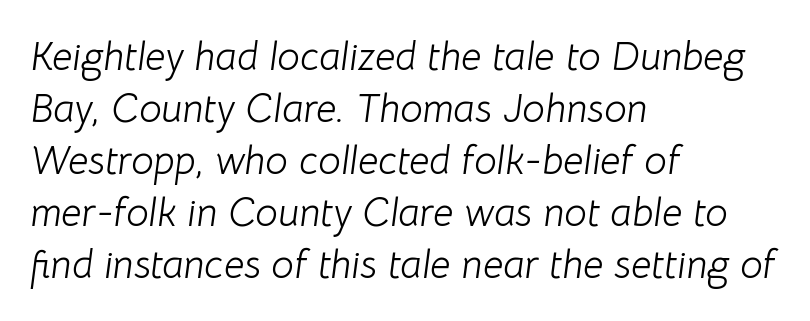
{"italic": "yes", "lean": "right", "slant_degrees": 8, "bold": "no", "weight": "light", "width": "normal", "stroke_contrast": "low", "x_height": "medium", "monospaced": "no", "underline": "no", "align": "left", "line_spacing": "normal", "line_spacing_ratio": 1.3, "letter_spacing": "normal", "letter_spacing_em": 0.0, "glyph_px": 40}
